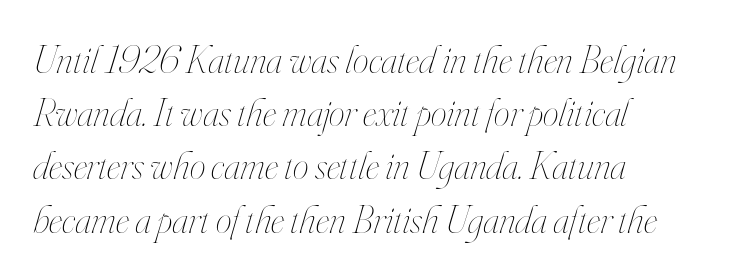
Standard letterfit; no display-style spreading of the glyphs. The rendering applies a slant to the glyphs. The passage shown stacks its lines at a standard gap. You could not count columns in this text — the font is proportionally spaced.
